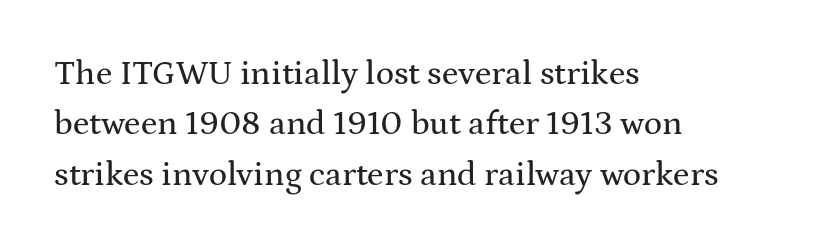
{"serif": "yes", "italic": "no", "width": "wide", "stroke_contrast": "medium", "x_height": "medium", "monospaced": "no", "underline": "no", "align": "left", "line_spacing": "normal", "line_spacing_ratio": 1.48, "letter_spacing": "normal", "letter_spacing_em": 0.0, "glyph_px": 34}
